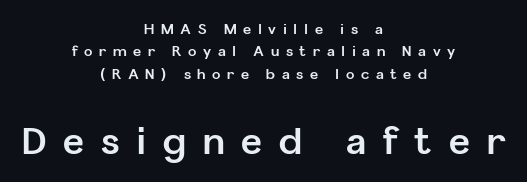
The image shows 36 px bold sans-serif type, upright; set centered, normal line spacing (1.6x), unusually wide letter spacing (+0.47 em), not underlined; the second (bottom) block is 2.57x larger; low stroke contrast and a medium x-height.
